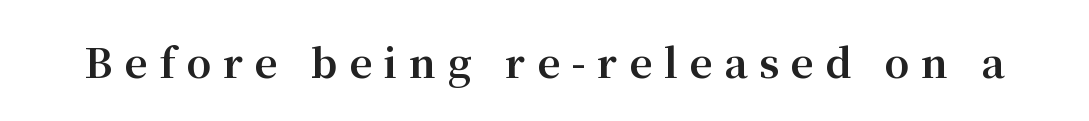
The image shows 40 px bold serif type, upright; set unusually wide letter spacing (+0.29 em), not underlined; medium stroke contrast and a medium x-height.
